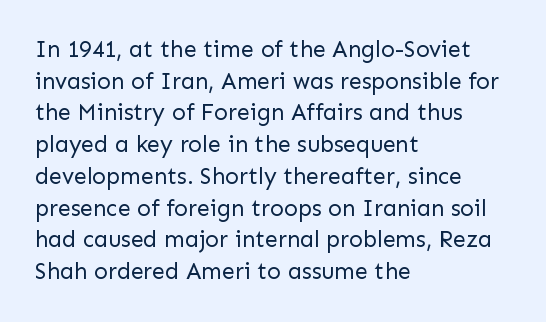
The image shows 23 px text type, upright; set left-aligned, normal line spacing (1.38x), normal letter spacing, not underlined.
